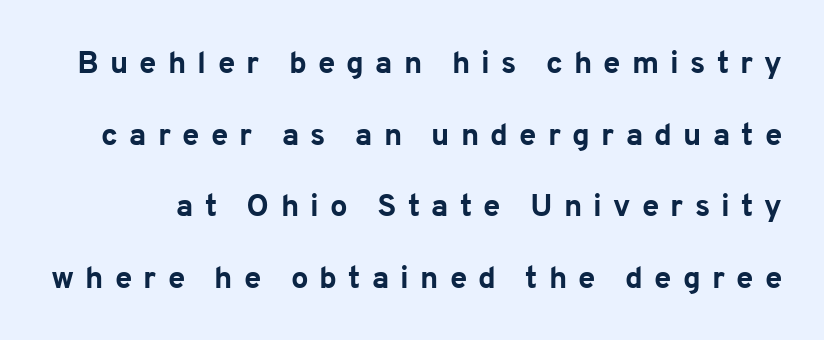
{"serif": "no", "italic": "no", "bold": "yes", "weight": "bold", "width": "normal", "stroke_contrast": "low", "x_height": "medium", "monospaced": "no", "underline": "no", "line_spacing": "loose", "line_spacing_ratio": 2.31, "letter_spacing": "wide", "letter_spacing_em": 0.36, "glyph_px": 31}
